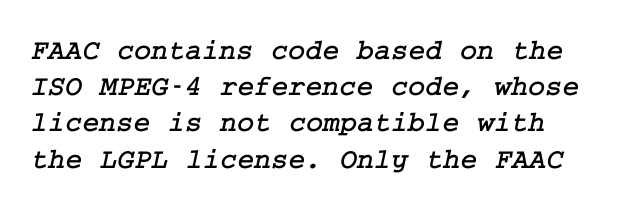
Tracking value appears to be zero — textbook default spacing. The space directly below the letters is spotless. If you measured baseline to baseline, you'd find a middling distance. The compositor pushed each line to the left boundary.
